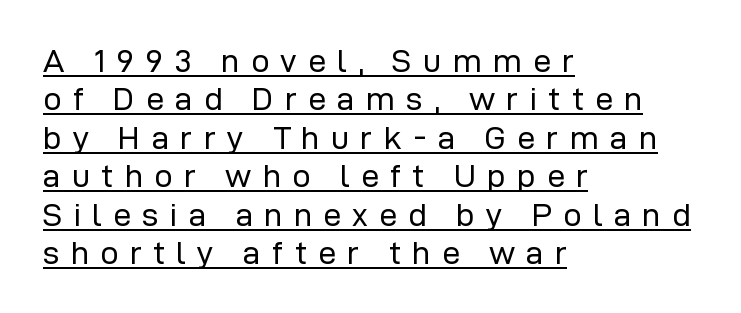
{"serif": "no", "italic": "no", "bold": "no", "weight": "regular", "width": "normal", "stroke_contrast": "low", "x_height": "medium", "monospaced": "no", "underline": "yes", "align": "left", "line_spacing_ratio": 1.2, "letter_spacing": "wide", "letter_spacing_em": 0.35, "glyph_px": 32}
